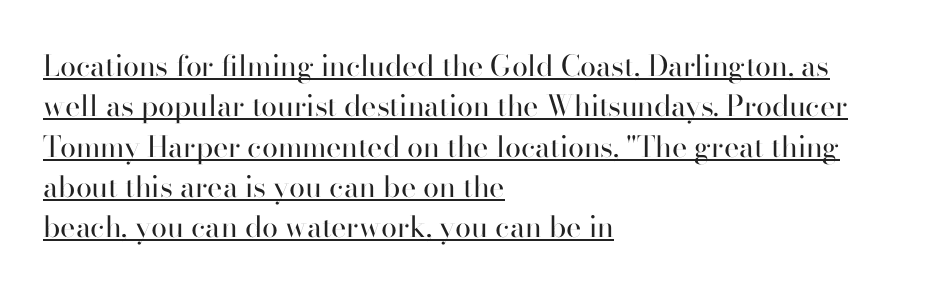
{"serif": "no", "italic": "no", "bold": "no", "weight": "regular", "width": "normal", "stroke_contrast": "high", "x_height": "small", "monospaced": "no", "underline": "yes", "align": "left", "line_spacing": "normal", "line_spacing_ratio": 1.39, "letter_spacing": "normal", "letter_spacing_em": 0.0, "glyph_px": 29}
